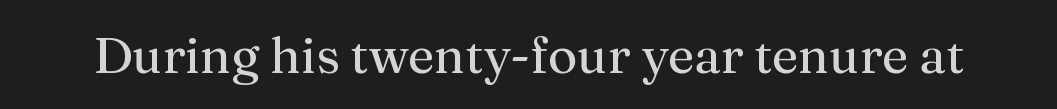
The image shows 51 px regular-weight serif type, upright; set normal letter spacing, not underlined; medium stroke contrast and a medium x-height.
